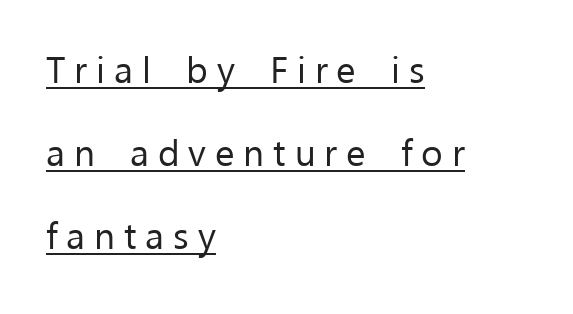
The image shows 37 px regular-weight sans-serif type, upright; set left-aligned, loose line spacing (2.24x), unusually wide letter spacing (+0.24 em), underlined; low stroke contrast and a medium x-height.
